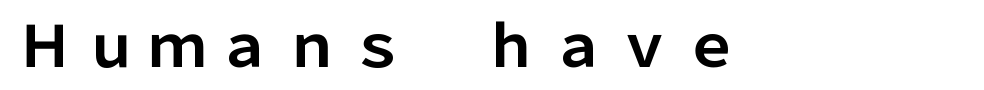
This sample uses a sans-serif face. On the weight axis this lands at bold, roughly 700. These lines are rendered in a variable-pitch font. Honestly, there is no underline to notice here at all.
